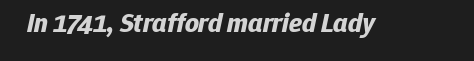
Bold? Absolutely — the strokes are thick and heavy. Rule under the text: the space is simply empty. Students, note that the glyphs here touch the page at normal intervals. You can tell it's italic because the verticals aren't actually vertical.
